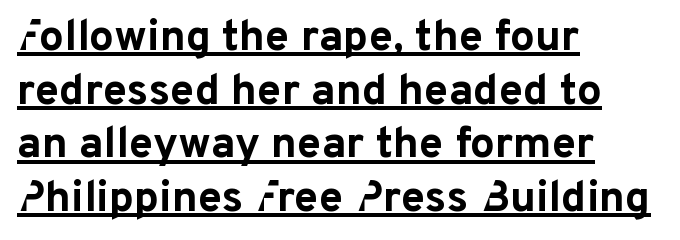
The image shows 44 px bold sans-serif type, upright; set left-aligned, line spacing 1.22x, normal letter spacing, underlined; low stroke contrast and a medium x-height.
